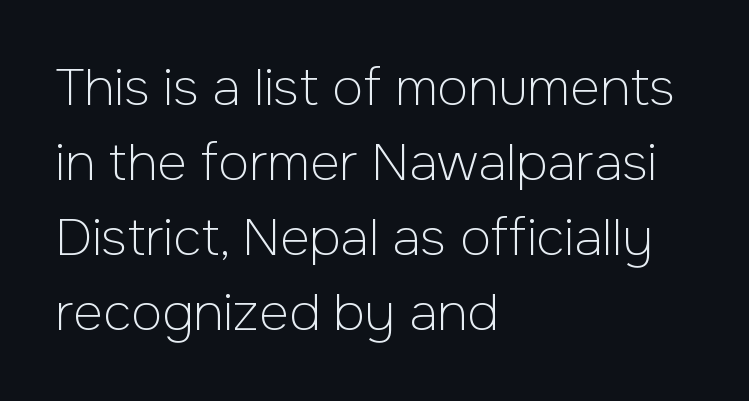
The image shows 51 px light sans-serif type, upright; set left-aligned, normal line spacing (1.47x), normal letter spacing, not underlined; low stroke contrast and a medium x-height.
